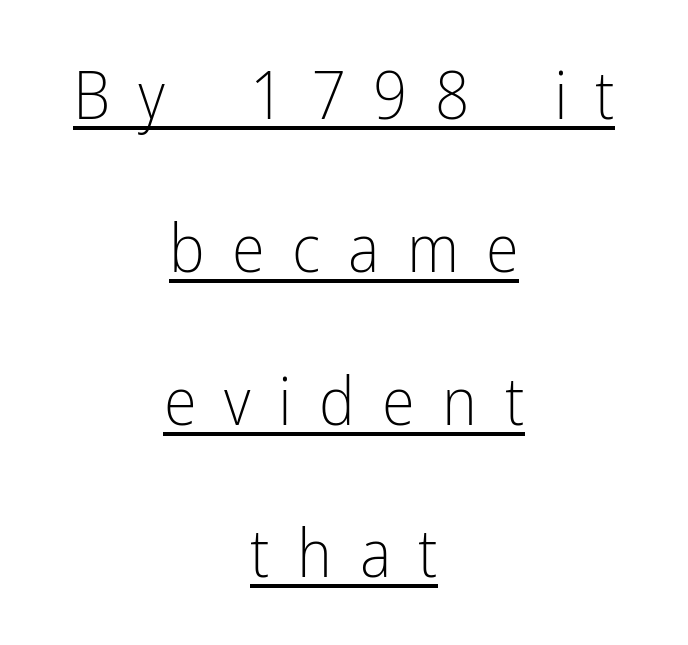
{"serif": "no", "italic": "no", "bold": "no", "weight": "light", "width": "condensed", "stroke_contrast": "low", "x_height": "medium", "monospaced": "no", "underline": "yes", "align": "center", "line_spacing": "loose", "line_spacing_ratio": 2.28, "letter_spacing": "wide", "letter_spacing_em": 0.41, "glyph_px": 67}
